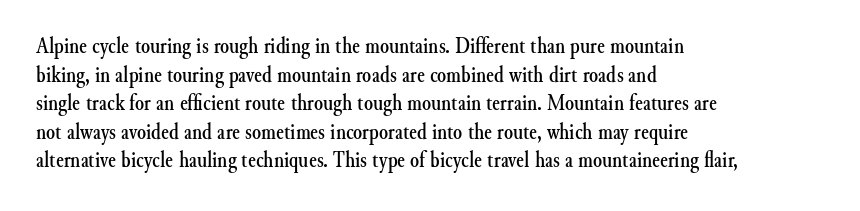
Q: Is the text italic (slanted)? A: No, it is upright.
Q: Is the text underlined? A: No.
Q: How is the paragraph aligned? A: Left-aligned.
Q: Is the spacing between letters normal or unusually wide? A: Normal.
